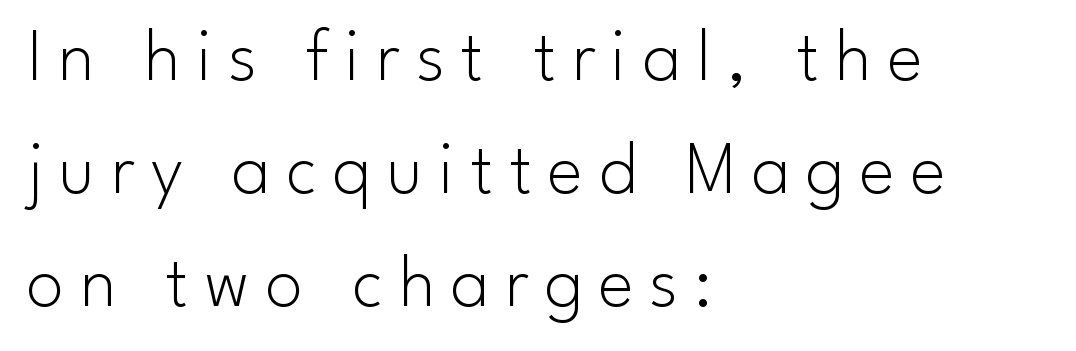
Q: Is the text bold? A: No.
Q: Is the text italic (slanted)? A: No, it is upright.
Q: Is the typeface a serif or a sans-serif typeface? A: Sans-serif.
Q: Is the text underlined? A: No.
Q: How is the paragraph aligned? A: Left-aligned.
Q: Is the spacing between letters normal or unusually wide? A: Unusually wide.
Q: Is the spacing between lines tight, normal or loose? A: Normal.
Q: Width (condensed, normal, or wide)? A: Normal.
Q: Stroke contrast? A: Low.
Q: x-height? A: Small.
Q: Monospaced? A: No.
